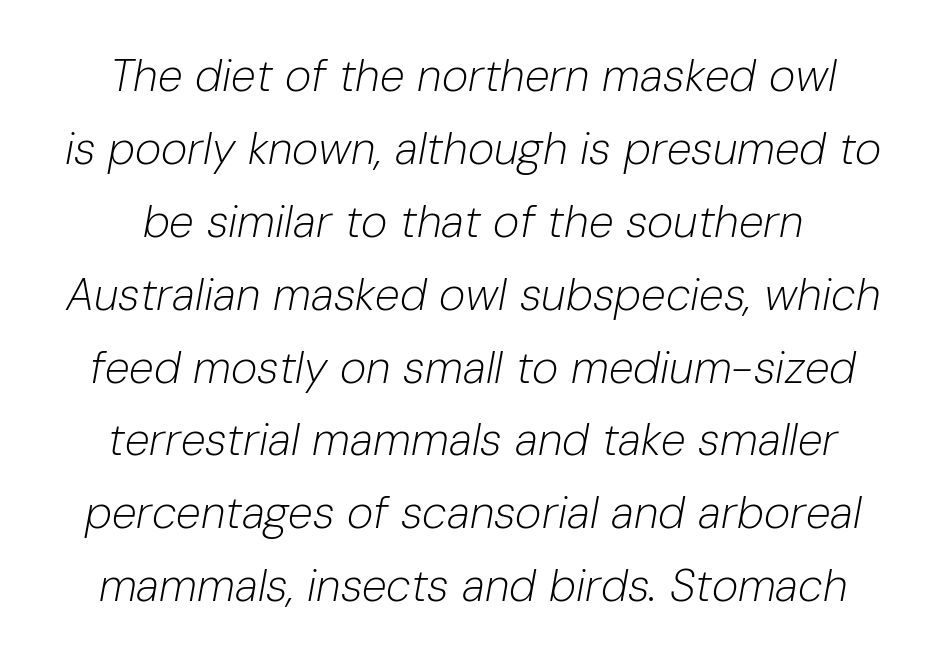
Q: Is the text bold? A: No.
Q: Is the text italic (slanted)? A: Yes, it leans right by about 10 degrees.
Q: Is the text underlined? A: No.
Q: Is the spacing between letters normal or unusually wide? A: Normal.
Q: Is the spacing between lines tight, normal or loose? A: Normal.
Q: Width (condensed, normal, or wide)? A: Normal.
Q: Stroke contrast? A: Low.
Q: x-height? A: Medium.
Q: Monospaced? A: No.
